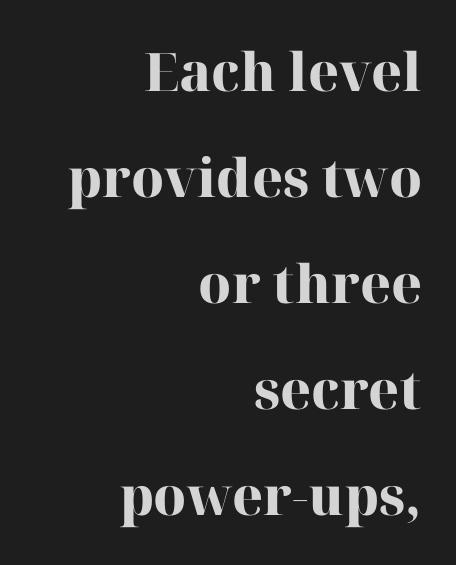
Each letter keeps its own natural width here, so spacing adapts to shape. The vertical gap from one line to the next is large. The rag falls on the left side of this text block. This is heavy type, rendered in bold. Ascenders rise straight up at ninety degrees. There is no visible air inserted between adjacent glyphs.
